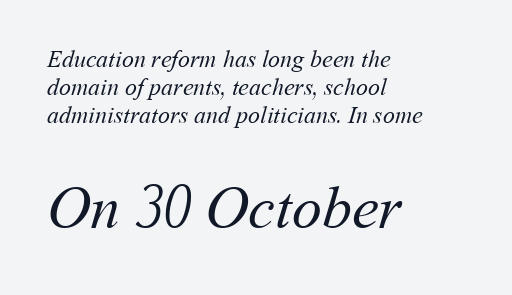
These lines are set flush left with a ragged right edge. The passage shown begins with its smaller block and ends with its larger one. Spacing between characters is what you'd get straight out of the box. This rendering features lettering with no underline.
